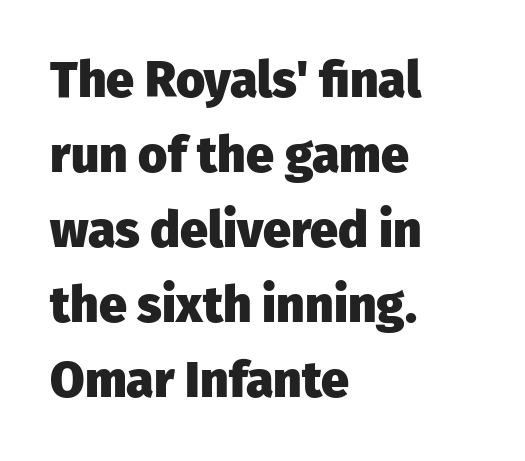
A full-strength bold gives these letters their thick strokes. Spacing between characters is what you'd get straight out of the box. A sans-serif font was chosen for this passage. The letters stand upright; this is a roman face. The passage shown is not underscored anywhere.
